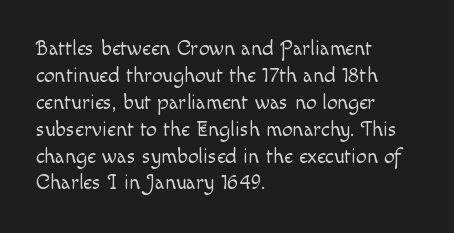
The image shows 21 px text type, upright; set left-aligned, normal line spacing (1.28x), normal letter spacing, not underlined.
